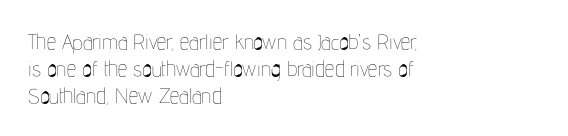
{"italic": "no", "bold": "no", "underline": "no", "align": "left", "line_spacing": "normal", "line_spacing_ratio": 1.28, "letter_spacing": "normal", "letter_spacing_em": 0.0, "glyph_px": 21}
